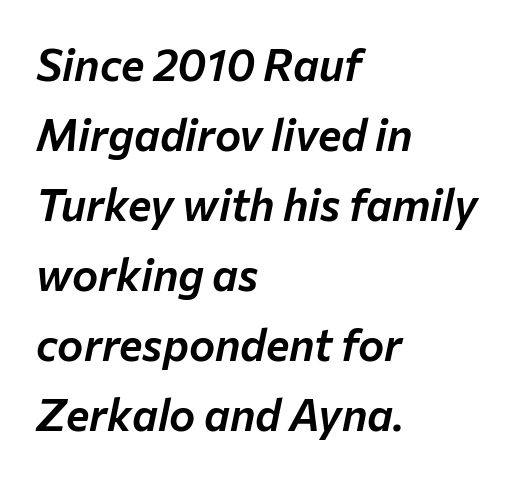
The image shows 44 px text type, italic (leaning right); set left-aligned, normal line spacing (1.59x), normal letter spacing, not underlined; low stroke contrast and a medium x-height.
